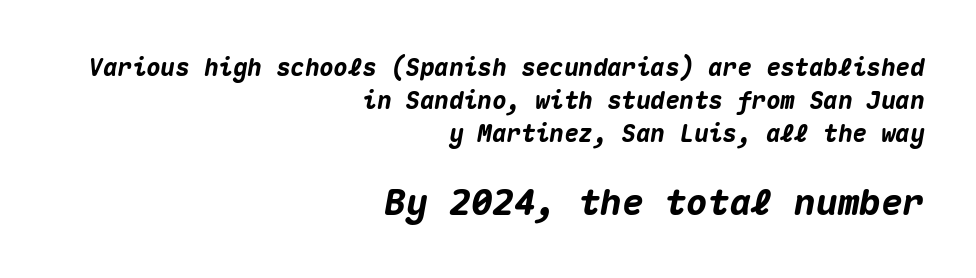
The image shows 36 px heavy type, italic (leaning right), monospaced; set right-aligned, normal line spacing (1.37x), normal letter spacing, not underlined; the second (bottom) block is 1.5x larger; medium stroke contrast and a medium x-height.
